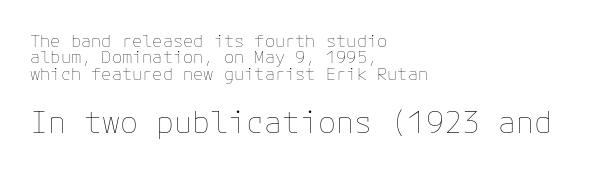
Leading: reduced. The letterforms sit shoulder to shoulder at normal distance. Caption: upper text group reduced, lower text group enlarged. The characters are drawn with everyday or finer stroke widths. A roman cut, with each character standing at attention.
